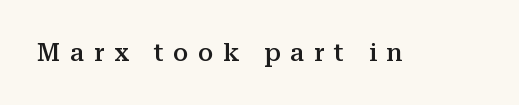
The image shows 25 px text type, upright; set unusually wide letter spacing (+0.38 em), not underlined.
